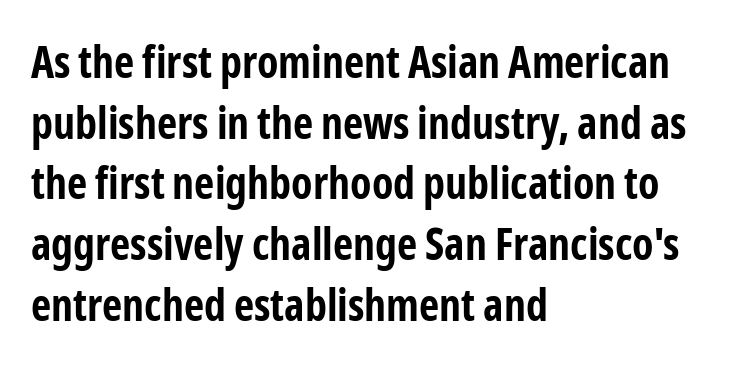
{"serif": "no", "italic": "no", "bold": "yes", "weight": "bold", "width": "condensed", "stroke_contrast": "low", "x_height": "medium", "monospaced": "no", "underline": "no", "align": "left", "line_spacing": "normal", "line_spacing_ratio": 1.38, "letter_spacing": "normal", "letter_spacing_em": 0.0, "glyph_px": 44}
